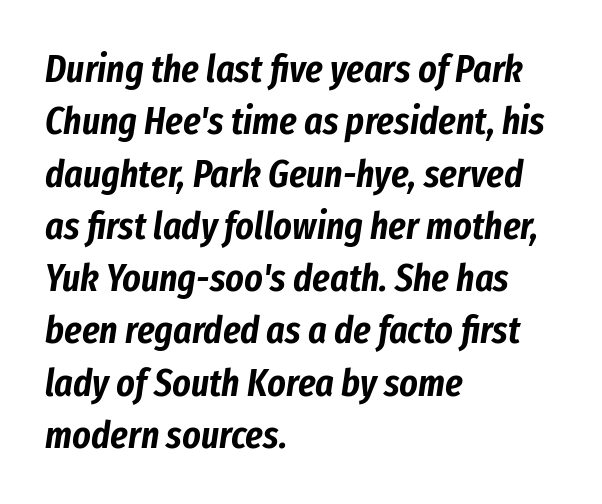
The image shows 39 px condensed type, italic (leaning right); set left-aligned, normal line spacing (1.34x), normal letter spacing, not underlined; low stroke contrast and a medium x-height.
